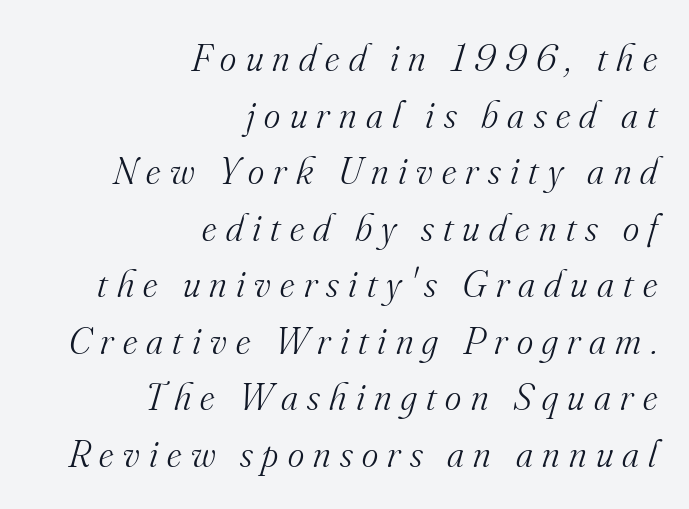
The image shows 39 px light serif type, italic (leaning right); set right-aligned, normal line spacing (1.45x), unusually wide letter spacing (+0.24 em), not underlined; medium stroke contrast and a small x-height.
